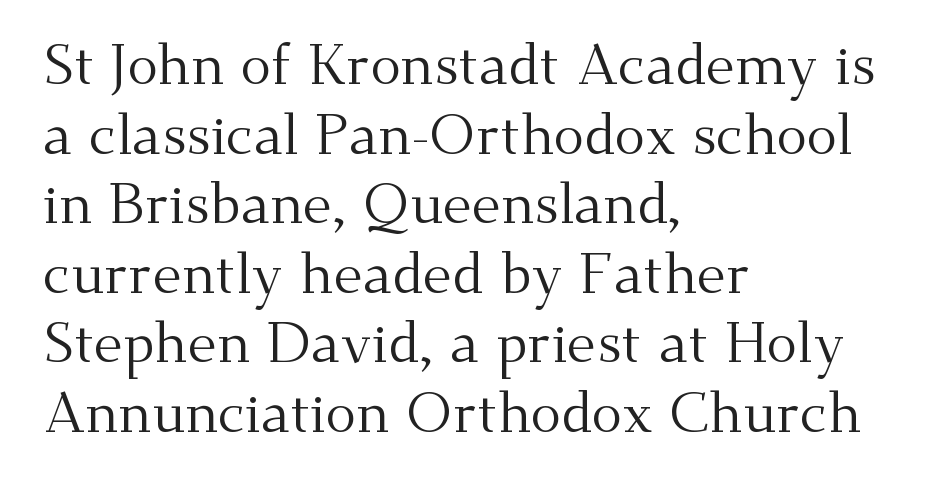
The image shows 57 px regular-weight serif type, upright; set left-aligned, line spacing 1.22x, normal letter spacing, not underlined; medium stroke contrast and a small x-height.
